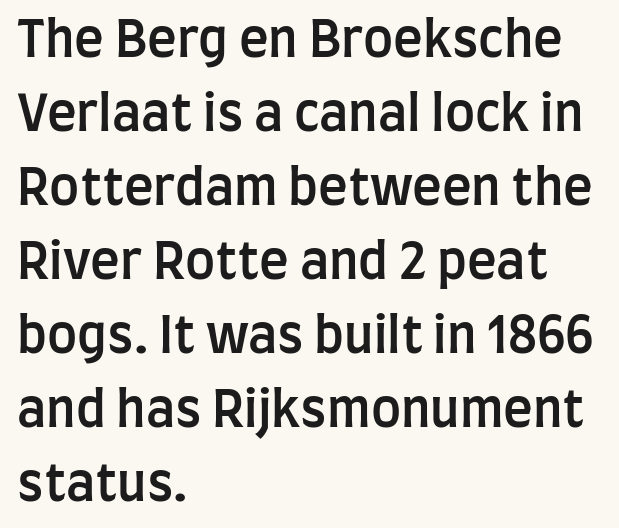
{"serif": "no", "italic": "no", "bold": "semi", "weight": "semibold", "width": "condensed", "stroke_contrast": "low", "x_height": "large", "monospaced": "no", "underline": "no", "align": "left", "line_spacing": "normal", "line_spacing_ratio": 1.48, "letter_spacing": "normal", "letter_spacing_em": 0.0, "glyph_px": 50}
